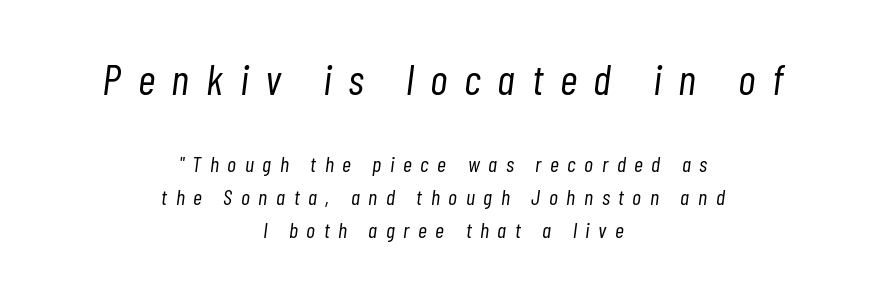
The image shows 43 px light, condensed type, italic (leaning right); set centered, normal line spacing (1.49x), unusually wide letter spacing (+0.39 em), not underlined; the first (top) block is 1.95x larger; low stroke contrast and a medium x-height.
